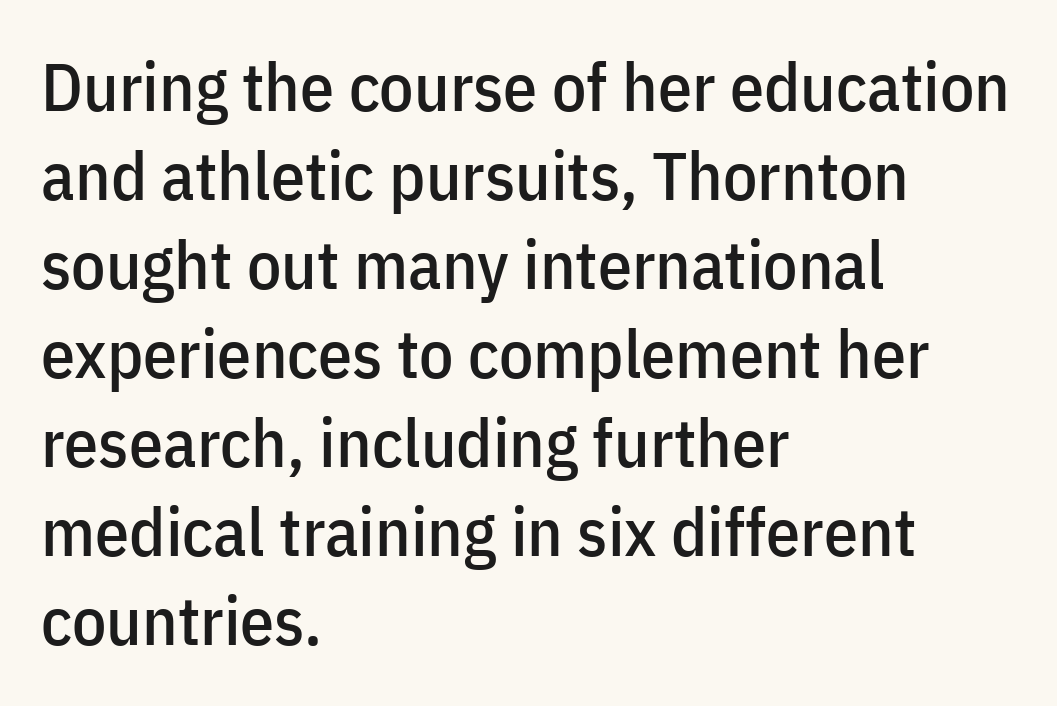
The image shows 68 px condensed sans-serif type, upright; set left-aligned, normal line spacing (1.31x), normal letter spacing, not underlined; low stroke contrast and a medium x-height.
